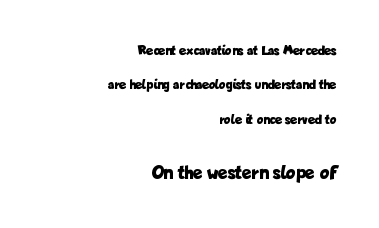
Just letters on the line, the space beneath them empty. Typographic density is high because the face is bold. Horizontal bands of white between lines are thick stripes. The type sits square on the baseline with zero lean. One-word summary of the alignment: right.
